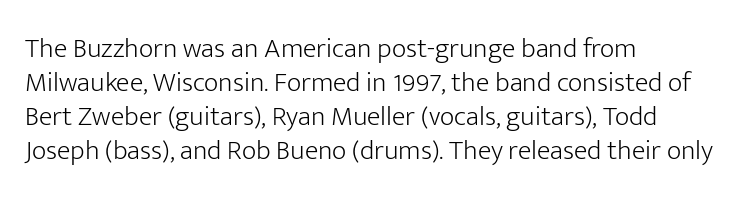
The image shows 28 px light sans-serif type, upright; set left-aligned, line spacing 1.21x, normal letter spacing, not underlined; low stroke contrast and a medium x-height.
